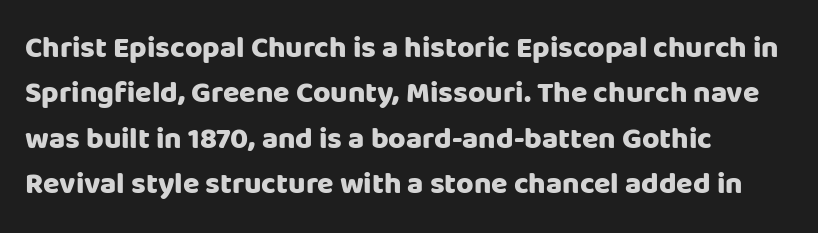
{"serif": "no", "italic": "no", "bold": "yes", "weight": "heavy", "width": "normal", "stroke_contrast": "low", "x_height": "large", "monospaced": "no", "underline": "no", "align": "left", "line_spacing": "normal", "line_spacing_ratio": 1.51, "letter_spacing": "normal", "letter_spacing_em": 0.0, "glyph_px": 30}
